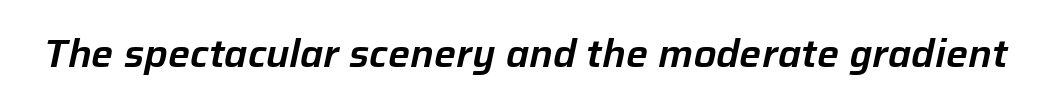
Q: Is the text italic (slanted)? A: Yes, it leans right by about 12 degrees.
Q: Is the text underlined? A: No.
Q: Is the spacing between letters normal or unusually wide? A: Normal.
Q: Width (condensed, normal, or wide)? A: Normal.
Q: Stroke contrast? A: Low.
Q: x-height? A: Medium.
Q: Monospaced? A: No.
